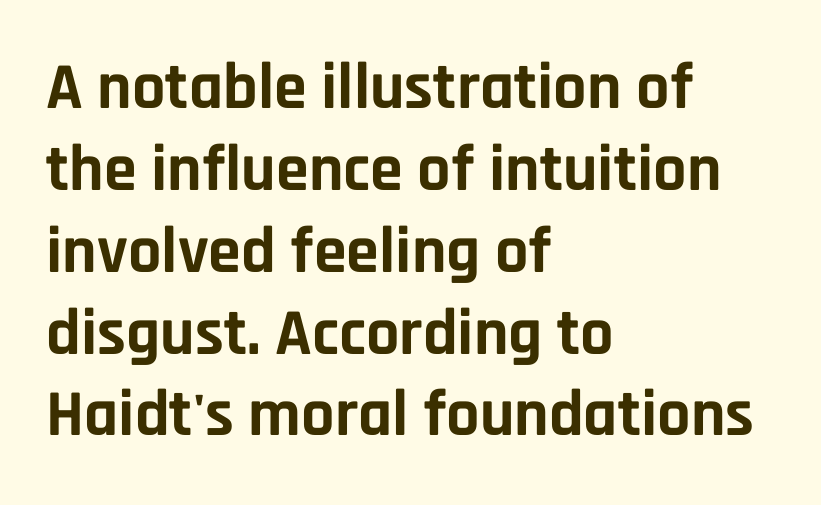
{"serif": "no", "italic": "no", "bold": "yes", "weight": "bold", "width": "normal", "stroke_contrast": "low", "x_height": "large", "monospaced": "no", "underline": "no", "align": "left", "line_spacing_ratio": 1.24, "letter_spacing": "normal", "letter_spacing_em": 0.0, "glyph_px": 66}
